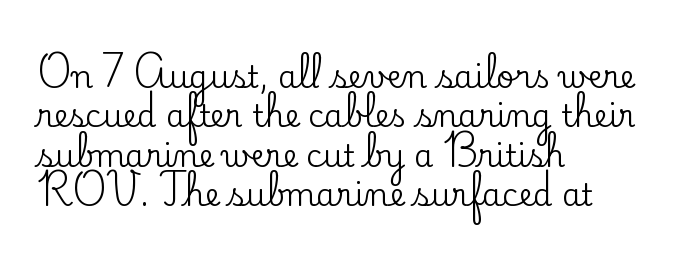
Q: Is the text italic (slanted)? A: No, it is upright.
Q: Is the typeface a serif or a sans-serif typeface? A: Serif.
Q: Is the text underlined? A: No.
Q: How is the paragraph aligned? A: Left-aligned.
Q: Is the spacing between letters normal or unusually wide? A: Normal.
Q: Is the spacing between lines tight, normal or loose? A: Normal.
Q: Width (condensed, normal, or wide)? A: Normal.
Q: Stroke contrast? A: Low.
Q: x-height? A: Small.
Q: Monospaced? A: No.
